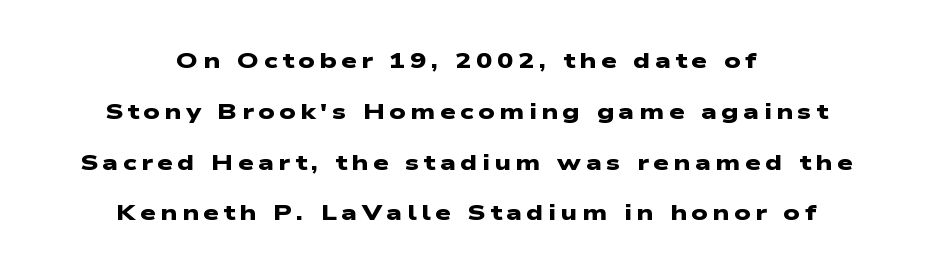
Does the weight exceed regular? Yes, all the way to bold. Casual observation: everything's sitting right in the middle. Letter spacing: wide. Line spacing here is loose.
